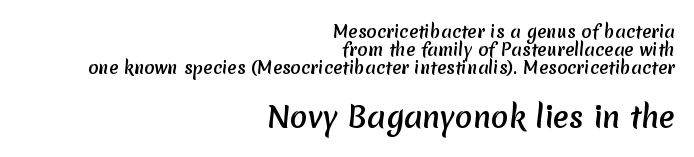
The image shows 29 px semibold sans-serif type; set right-aligned, tight line spacing (1.05x), normal letter spacing, not underlined; the second (bottom) block is 1.71x larger; low stroke contrast and a medium x-height.
